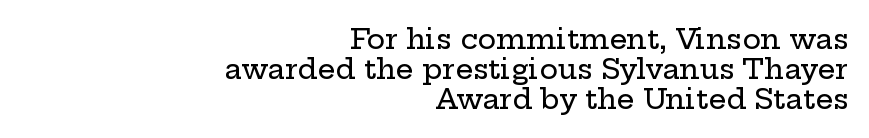
The image shows 28 px wide serif type, upright; set right-aligned, tight line spacing (1.07x), normal letter spacing, not underlined; low stroke contrast and a medium x-height.
